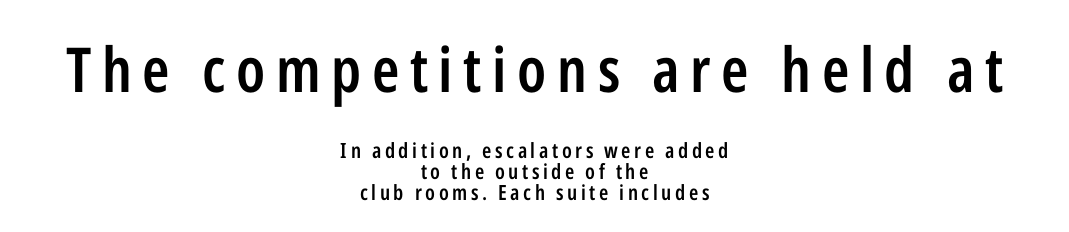
Q: Is the text bold? A: Semi-bold.
Q: Is the text italic (slanted)? A: No, it is upright.
Q: Is the typeface a serif or a sans-serif typeface? A: Sans-serif.
Q: Is the text underlined? A: No.
Q: How is the paragraph aligned? A: Centered.
Q: Is the spacing between lines tight, normal or loose? A: Tight.
Q: Which block of text is set in a larger size, the first (top) or the second (bottom)? A: The first (top) one.
Q: Width (condensed, normal, or wide)? A: Condensed.
Q: Stroke contrast? A: Low.
Q: x-height? A: Medium.
Q: Monospaced? A: No.
